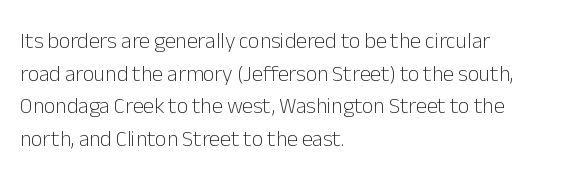
Q: Is the text bold? A: No.
Q: Is the text italic (slanted)? A: No, it is upright.
Q: Is the text underlined? A: No.
Q: How is the paragraph aligned? A: Left-aligned.
Q: Is the spacing between letters normal or unusually wide? A: Normal.
Q: Is the spacing between lines tight, normal or loose? A: Normal.
